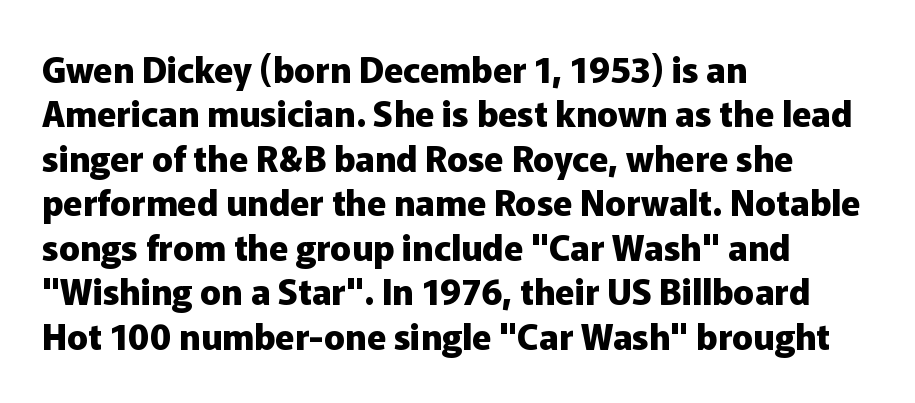
The image shows 35 px heavy sans-serif type, upright; set left-aligned, normal line spacing (1.27x), normal letter spacing, not underlined; low stroke contrast and a medium x-height.
